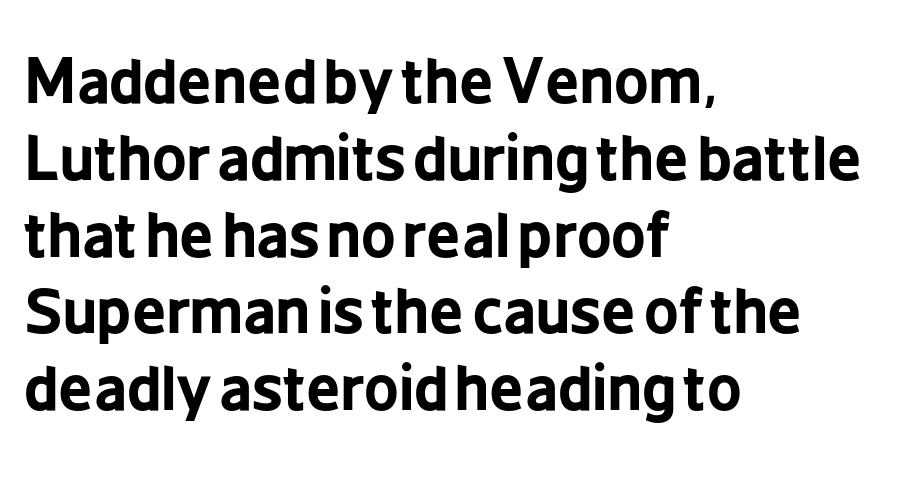
{"serif": "no", "italic": "no", "bold": "yes", "weight": "bold", "width": "condensed", "stroke_contrast": "low", "x_height": "medium", "monospaced": "no", "underline": "no", "align": "left", "line_spacing": "normal", "line_spacing_ratio": 1.28, "letter_spacing": "normal", "letter_spacing_em": 0.0, "glyph_px": 60}
